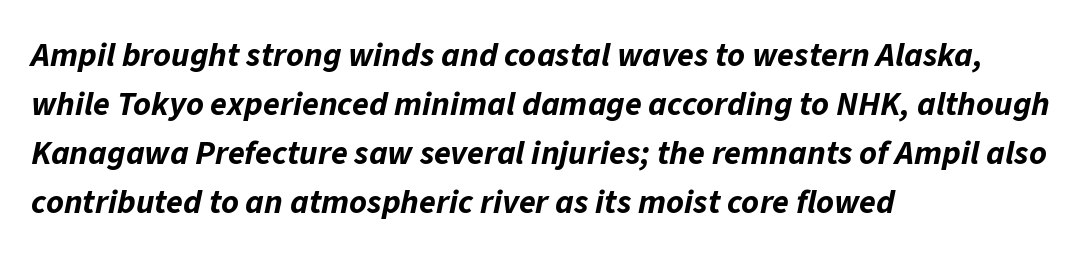
Look at the stroke-to-counter ratio: heavy, a bold. A normal amount of white space separates one row of letters from the next. Every row of glyphs begins at an identical x-position on the left. The type is set solid horizontally, with unmodified tracking. The rendering applies a slant to the glyphs. Proportional: the letters do not fall into vertical columns.
